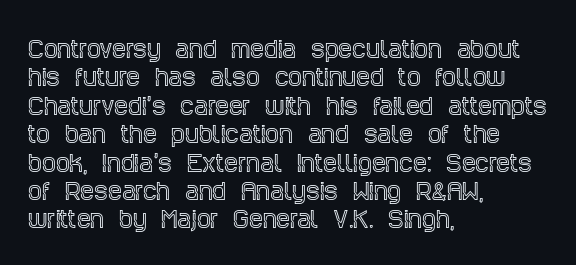
{"italic": "no", "underline": "no", "align": "left", "line_spacing": "normal", "line_spacing_ratio": 1.29, "letter_spacing": "normal", "letter_spacing_em": 0.0, "glyph_px": 22}
